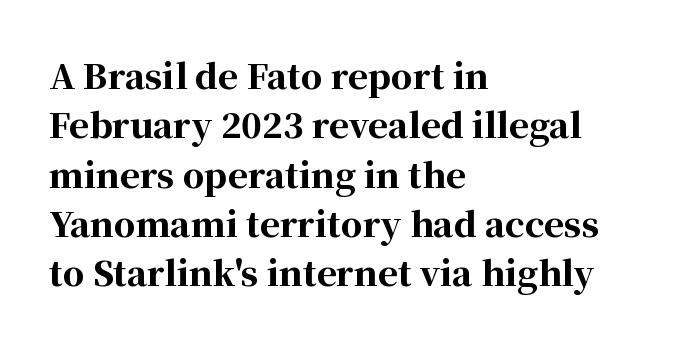
The passage shown is not underscored anywhere. The text block is weighted toward the left margin, trailing off unevenly rightward. The font's upright variant was chosen for this text. In terms of weight, the rendering is a true, heavy bold. The letters advance in unequal steps, a hallmark of proportional type.
